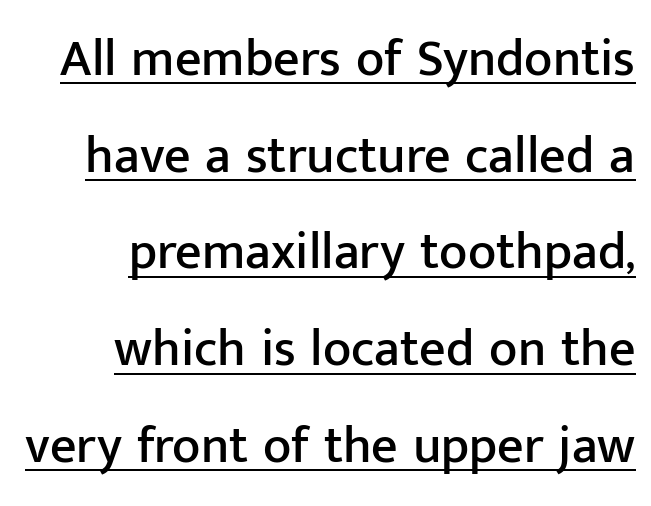
Q: Is the text italic (slanted)? A: No, it is upright.
Q: Is the typeface a serif or a sans-serif typeface? A: Sans-serif.
Q: Is the text underlined? A: Yes.
Q: How is the paragraph aligned? A: Right-aligned.
Q: Is the spacing between letters normal or unusually wide? A: Normal.
Q: Width (condensed, normal, or wide)? A: Normal.
Q: Stroke contrast? A: Low.
Q: x-height? A: Medium.
Q: Monospaced? A: No.
